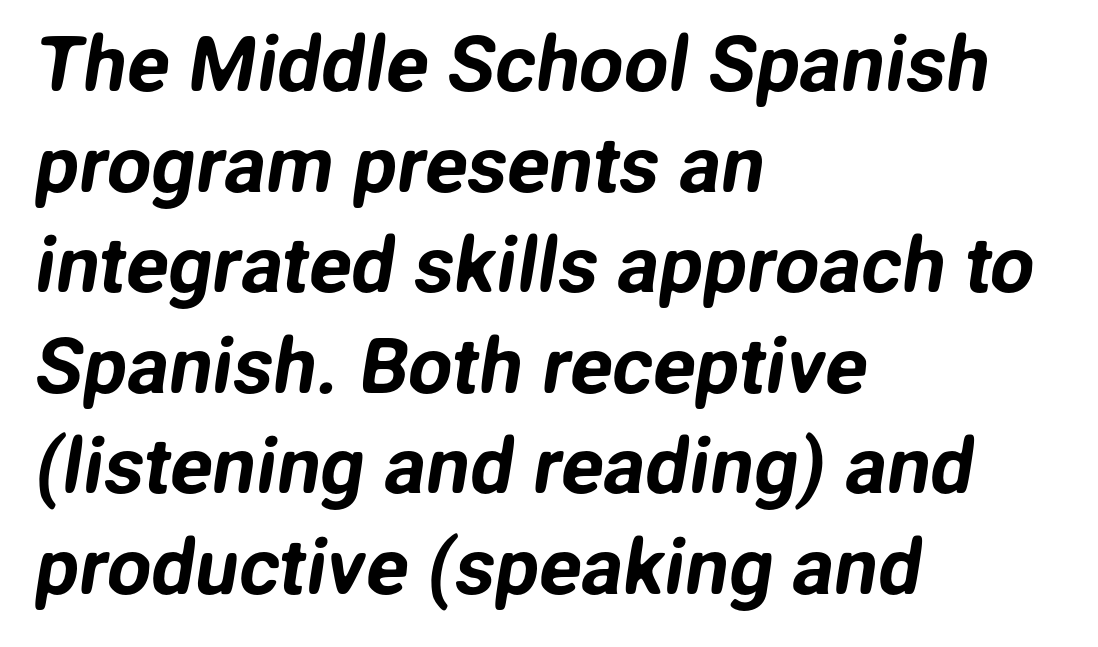
{"serif": "no", "width": "normal", "stroke_contrast": "low", "x_height": "medium", "monospaced": "no", "underline": "no", "align": "left", "line_spacing": "normal", "line_spacing_ratio": 1.29, "letter_spacing": "normal", "letter_spacing_em": 0.0, "glyph_px": 78}
